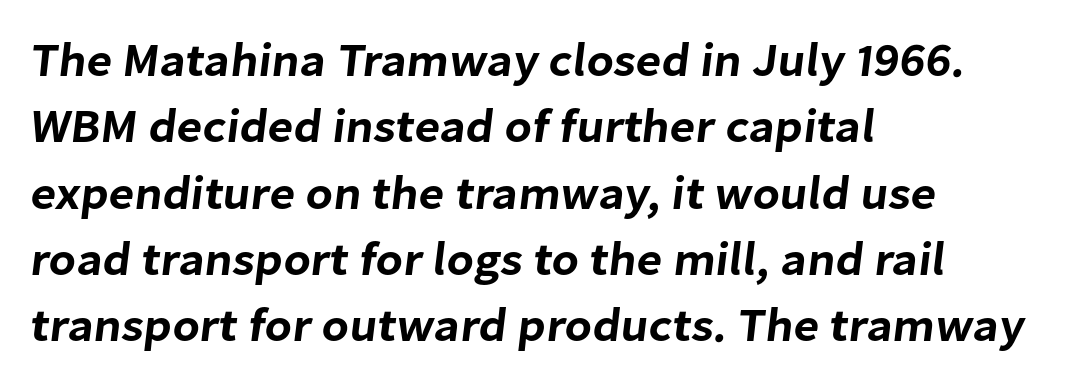
The image shows 47 px sans-serif type; set left-aligned, normal line spacing (1.41x), normal letter spacing, not underlined; low stroke contrast and a medium x-height.
